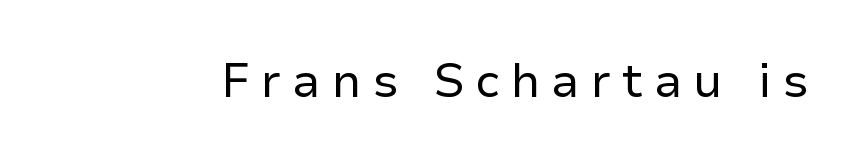
{"serif": "no", "italic": "no", "bold": "no", "weight": "regular", "width": "normal", "stroke_contrast": "low", "x_height": "medium", "monospaced": "no", "underline": "no", "letter_spacing": "wide", "letter_spacing_em": 0.23, "glyph_px": 47}
